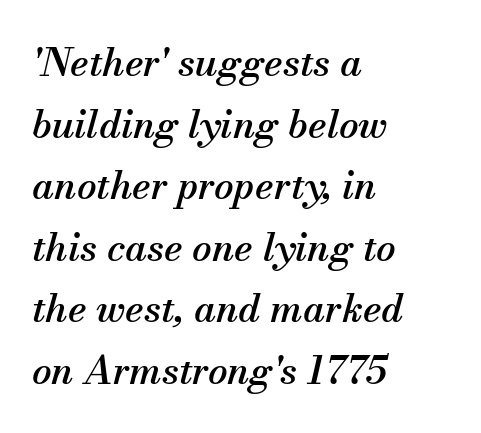
Q: Is the text italic (slanted)? A: Yes, it leans right by about 13 degrees.
Q: Is the typeface a serif or a sans-serif typeface? A: Serif.
Q: Is the text underlined? A: No.
Q: How is the paragraph aligned? A: Left-aligned.
Q: Is the spacing between letters normal or unusually wide? A: Normal.
Q: Is the spacing between lines tight, normal or loose? A: Normal.
Q: Width (condensed, normal, or wide)? A: Normal.
Q: Stroke contrast? A: Medium.
Q: x-height? A: Small.
Q: Monospaced? A: No.
